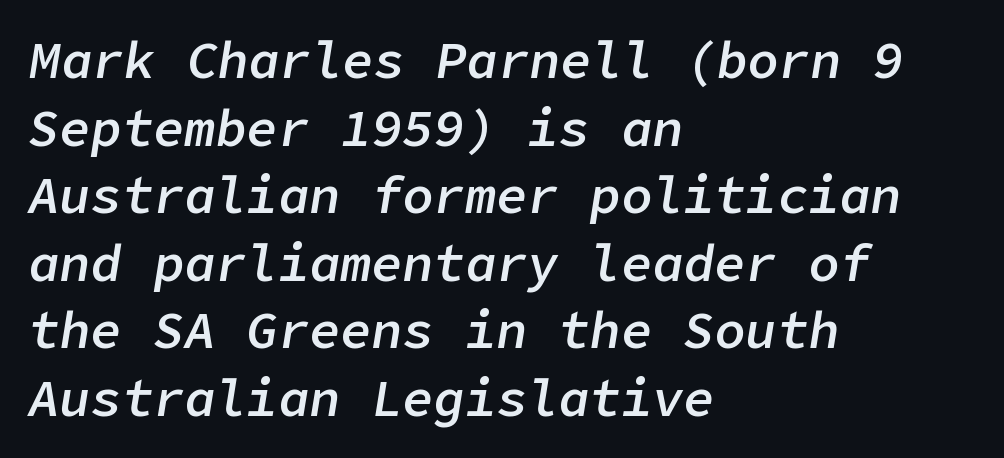
The image shows 52 px semibold type, italic (leaning right); set left-aligned, normal line spacing (1.3x), normal letter spacing, not underlined; low stroke contrast and a medium x-height.
